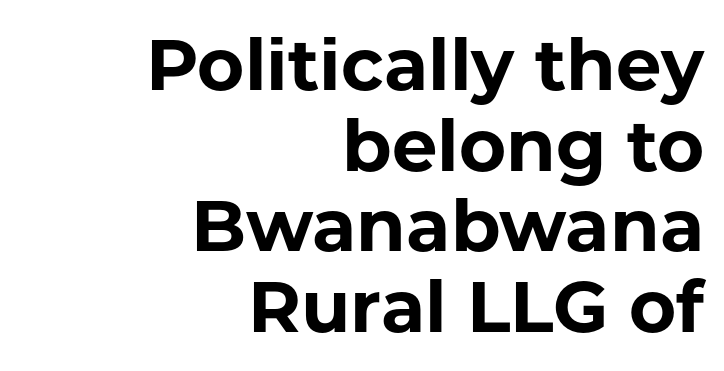
The block of text is dense from top to bottom, with scant space between rows. Pretty heavy lettering here — definitely bold. Are there feet on the stems? There aren't — it's a sans. Line endings align vertically; line beginnings do not. Just letters on the line, the space beneath them empty. How are the letters spaced? Ordinarily, with no added tracking.
